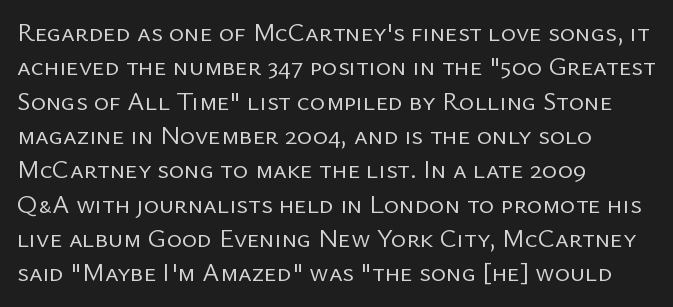
Leftover space on each line is placed entirely after the last word. Notice how the stems are strictly vertical — no italics here. The rendering uses a moderate line-height, typical for paragraphs. Underlining? Definitely not there. A light-to-regular cut is what we see here.
